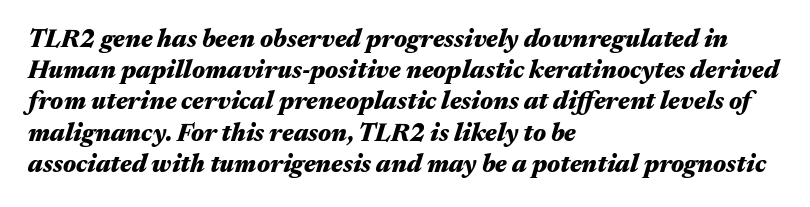
{"italic": "yes", "lean": "right", "slant_degrees": 17, "bold": "yes", "underline": "no", "align": "left", "line_spacing": "normal", "line_spacing_ratio": 1.25, "letter_spacing": "normal", "letter_spacing_em": 0.0, "glyph_px": 25}
